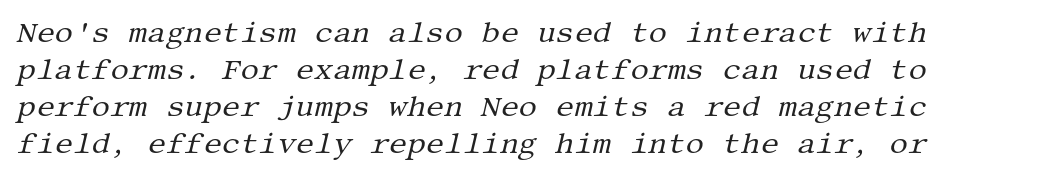
How would I describe the line gaps? Plain and ordinary. Classification — serif. The face used here has a pronounced slope to its letters. Stems here are at most as thick as an everyday book face. Descenders hang freely into open space.
